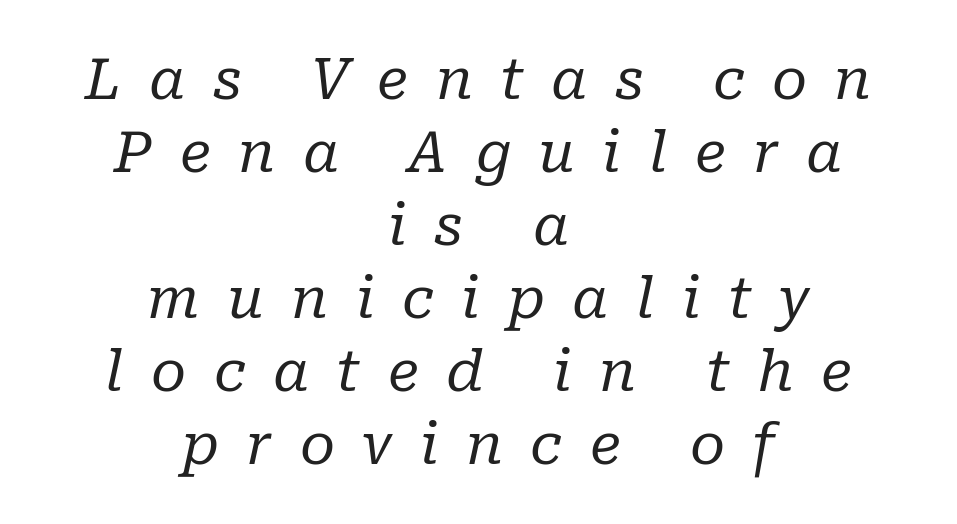
{"serif": "yes", "italic": "yes", "lean": "right", "slant_degrees": 10, "bold": "no", "weight": "regular", "width": "normal", "stroke_contrast": "low", "x_height": "medium", "monospaced": "no", "underline": "no", "align": "center", "line_spacing": "normal", "line_spacing_ratio": 1.28, "letter_spacing": "wide", "letter_spacing_em": 0.48, "glyph_px": 57}
